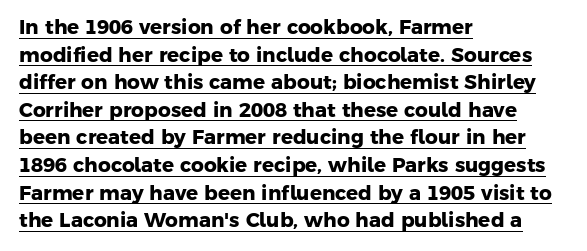
{"bold": "yes", "underline": "yes", "align": "left", "line_spacing": "normal", "line_spacing_ratio": 1.38, "letter_spacing": "normal", "letter_spacing_em": 0.0, "glyph_px": 20}
